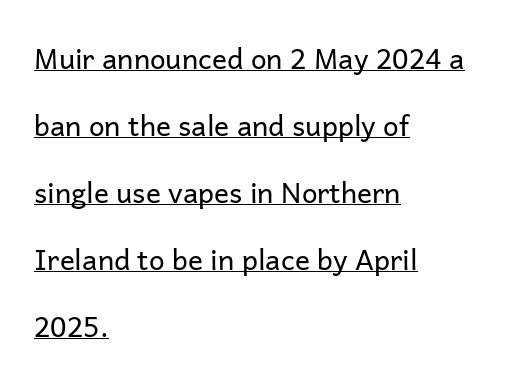
What's the leading like? Stretched, with rows far apart. These lines were composed using upright roman letters. A rule runs beneath these lines of type. Stroke terminals: plain, sans-serif. Letter spacing: default. The face used here is proportionally spaced, like ordinary book or web type.
